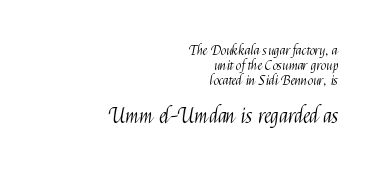
Reading down the block, your eye finds every line finishing at a fixed right position. These glyphs show unthickened strokes, regular width or finer. The rendering enlarges the type as you move from the upper chunk to the lower. Tightly led — the rows are bunched.
